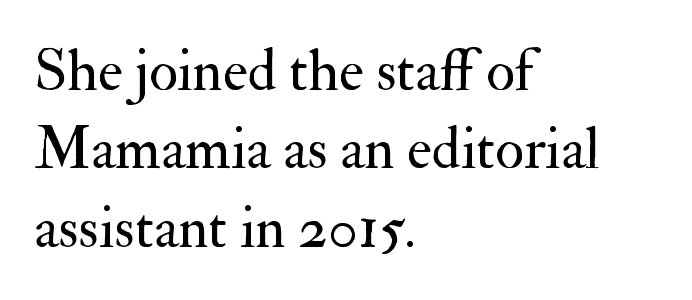
The image shows 59 px regular-weight serif type, upright; set left-aligned, normal line spacing (1.33x), normal letter spacing, not underlined; medium stroke contrast and a small x-height.
